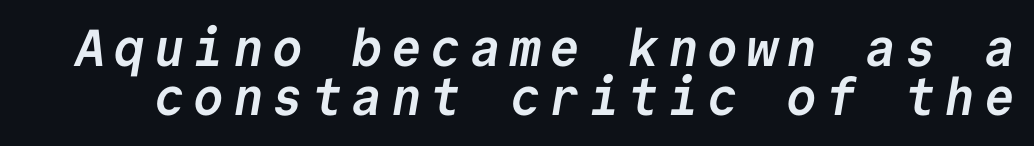
Q: Is the text bold? A: Yes.
Q: Is the typeface a serif or a sans-serif typeface? A: Sans-serif.
Q: Is the text underlined? A: No.
Q: Is the spacing between lines tight, normal or loose? A: Tight.
Q: Width (condensed, normal, or wide)? A: Normal.
Q: Stroke contrast? A: Low.
Q: x-height? A: Medium.
Q: Monospaced? A: Yes.
